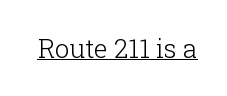
Short note: letters normally spaced. Is this a heavy cut? Hardly; it is regular or lighter. This sample uses an upright cut, with every glyph sitting square on the baseline. Is there an underline? Yes — a line sits under the letters.
